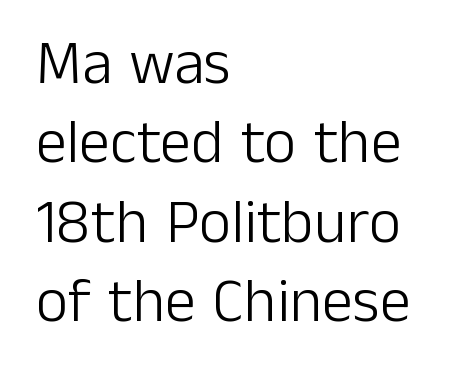
The image shows 62 px light sans-serif type, upright; set left-aligned, normal line spacing (1.28x), normal letter spacing, not underlined; low stroke contrast and a medium x-height.
